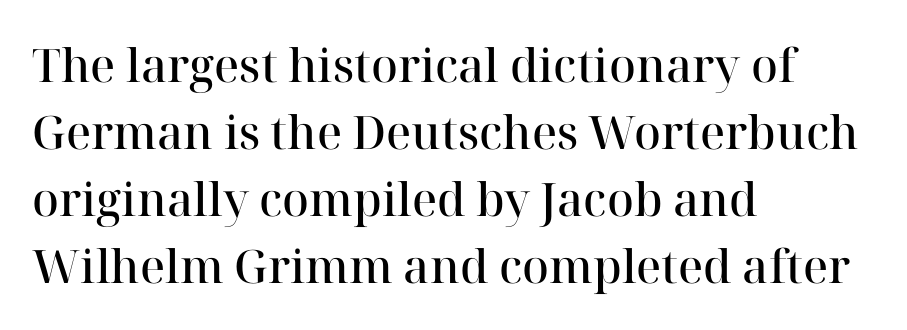
Here the designer chose a conventional face with non-uniform glyph widths. No word sits above an underline. The rows are spaced the way most documents space them. A student would call this left alignment; a typographer would say flush left, rag right.
